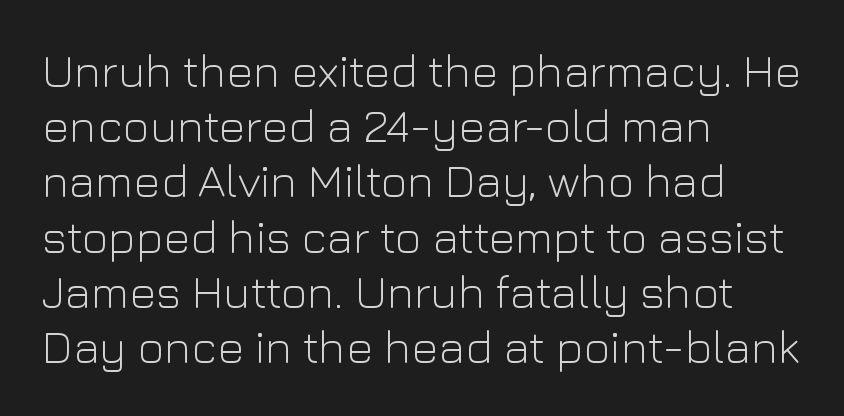
Each stroke keeps to a modest, everyday thickness or less. In terms of letterspacing, this is plain default setting. Do the characters align in a grid? No, the font is proportional. Italic? Not at all — the glyphs are vertical. This sample uses a sans-serif face. The rag falls on the right side of this text block.
